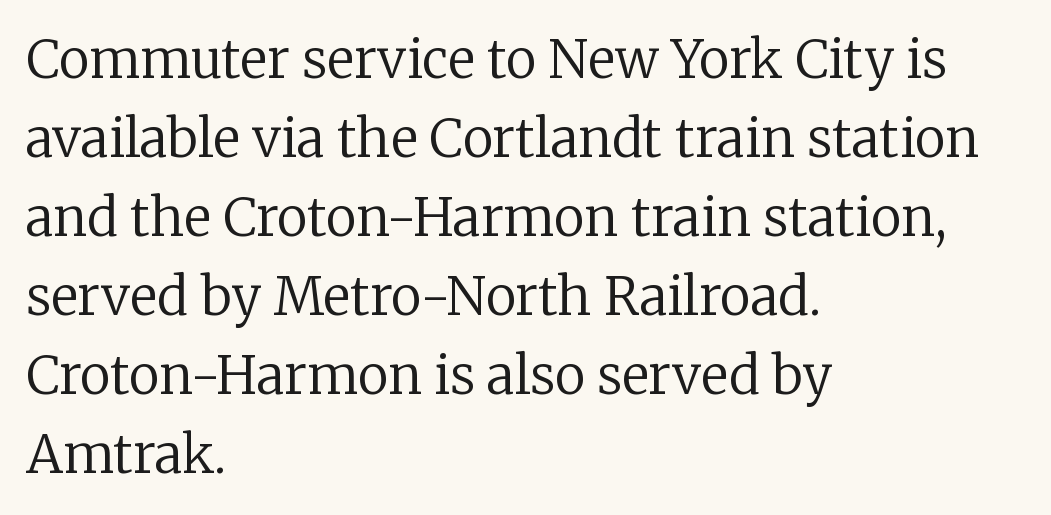
{"serif": "yes", "italic": "no", "bold": "no", "weight": "regular", "width": "normal", "stroke_contrast": "low", "x_height": "medium", "monospaced": "no", "underline": "no", "align": "left", "line_spacing": "normal", "line_spacing_ratio": 1.52, "letter_spacing": "normal", "letter_spacing_em": 0.0, "glyph_px": 52}
